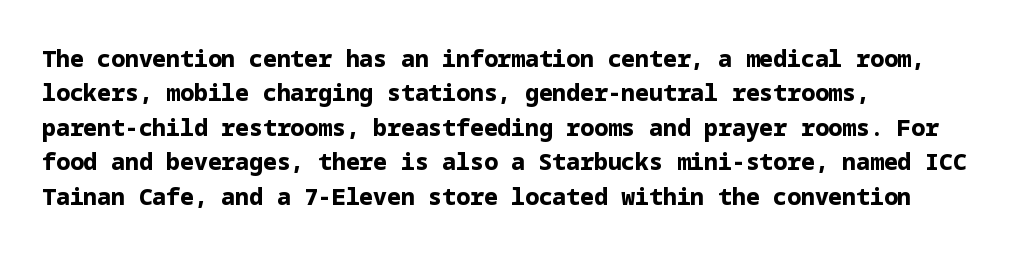
{"italic": "no", "bold": "yes", "underline": "no", "align": "left", "line_spacing": "normal", "line_spacing_ratio": 1.5, "letter_spacing": "normal", "letter_spacing_em": 0.0, "glyph_px": 23}
